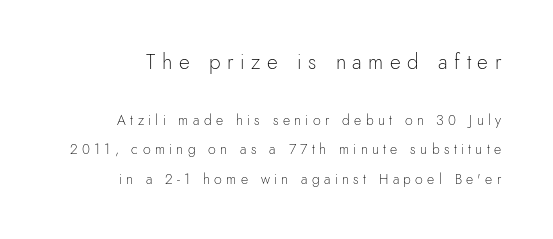
{"italic": "no", "bold": "no", "underline": "no", "line_spacing": "loose", "line_spacing_ratio": 2.1, "letter_spacing": "wide", "letter_spacing_em": 0.31, "larger_block": "first", "size_ratio": 1.5, "glyph_px": 21}
